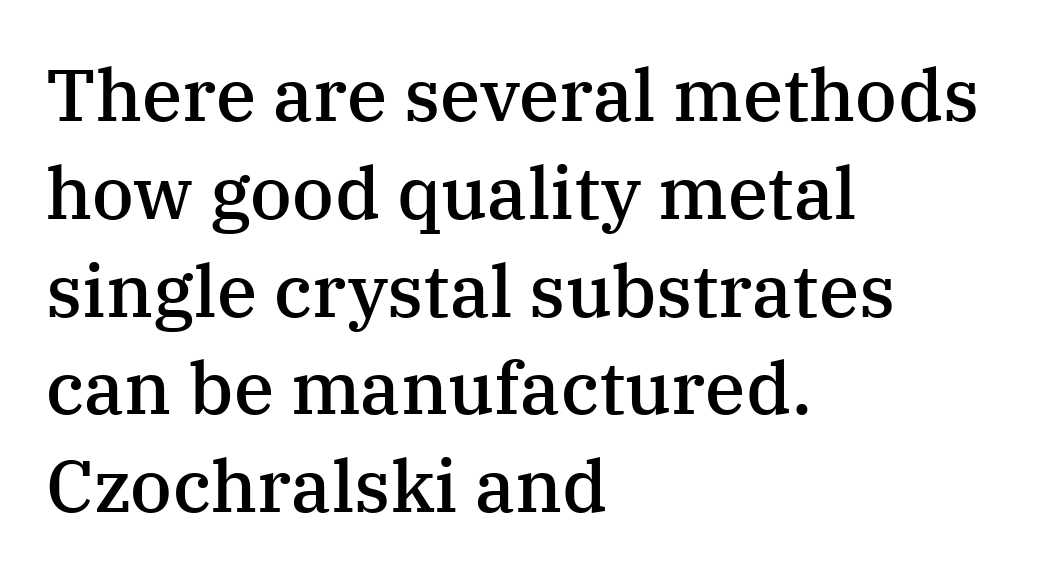
The image shows 73 px semibold serif type, upright; set left-aligned, normal line spacing (1.34x), normal letter spacing, not underlined; medium stroke contrast and a medium x-height.
